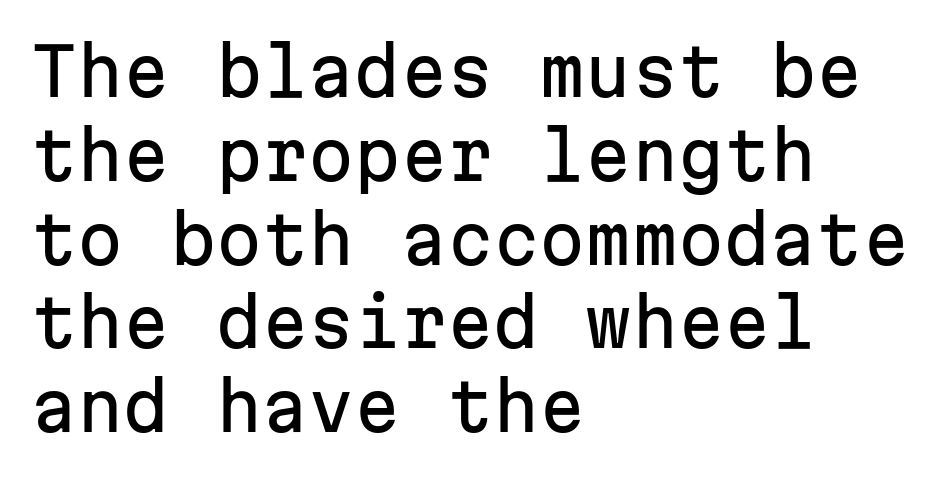
The image shows 66 px sans-serif type, upright, monospaced; set left-aligned, normal line spacing (1.27x), normal letter spacing, not underlined; low stroke contrast and a medium x-height.
